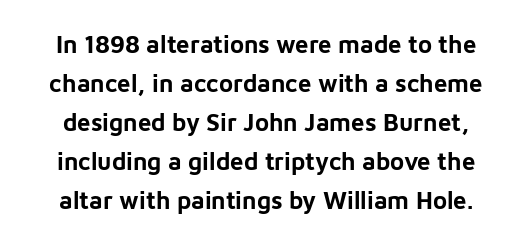
Chunky letters — that's bold for sure. Do the letters lean? They stand straight. The lines sit at an ordinary, default distance from one another. Clear beneath every line of the passage.
